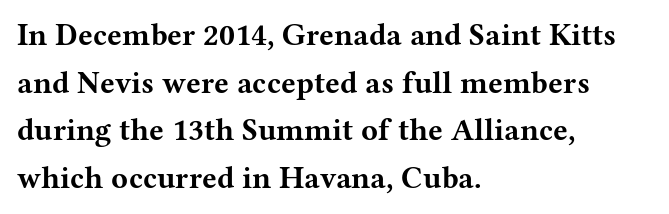
Q: Is the text bold? A: Yes.
Q: Is the text italic (slanted)? A: No, it is upright.
Q: Is the typeface a serif or a sans-serif typeface? A: Serif.
Q: Is the text underlined? A: No.
Q: How is the paragraph aligned? A: Left-aligned.
Q: Is the spacing between letters normal or unusually wide? A: Normal.
Q: Is the spacing between lines tight, normal or loose? A: Normal.
Q: Width (condensed, normal, or wide)? A: Wide.
Q: Stroke contrast? A: Medium.
Q: x-height? A: Medium.
Q: Monospaced? A: No.
